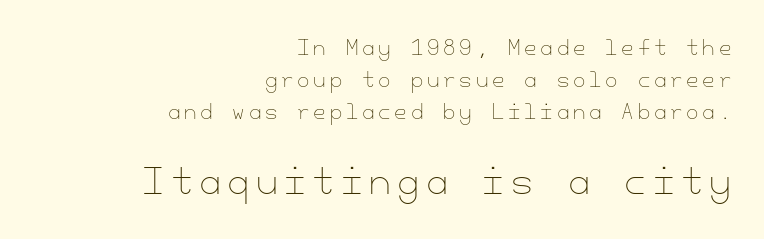
Type without underlining. Stroke thickness stays within the range of a standard reading face or lighter. Horizontally, the lines are justified to the trailing edge only. The letters in the lower block stand taller than those in the block above.
